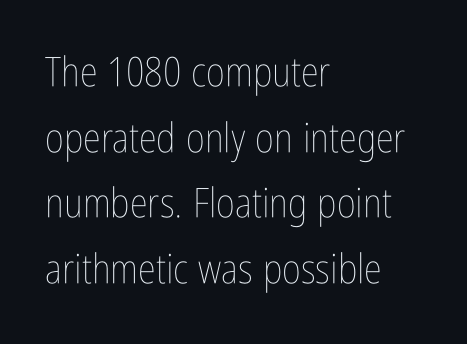
The image shows 41 px thin, condensed type, upright; set left-aligned, normal line spacing (1.6x), normal letter spacing, not underlined; low stroke contrast and a medium x-height.
